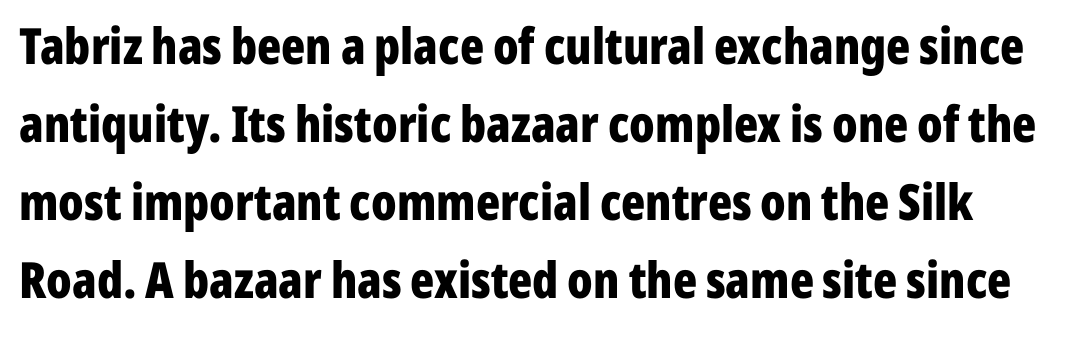
Q: Is the text bold? A: Yes.
Q: Is the text italic (slanted)? A: No, it is upright.
Q: Is the typeface a serif or a sans-serif typeface? A: Sans-serif.
Q: Is the text underlined? A: No.
Q: Is the spacing between letters normal or unusually wide? A: Normal.
Q: Is the spacing between lines tight, normal or loose? A: Normal.
Q: Width (condensed, normal, or wide)? A: Condensed.
Q: Stroke contrast? A: Low.
Q: x-height? A: Medium.
Q: Monospaced? A: No.
